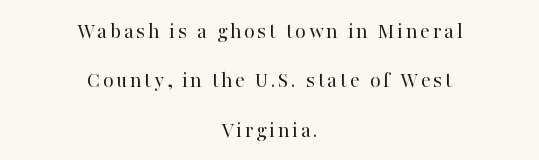
The image shows 22 px text type, upright; set centered, loose line spacing (2.25x), not underlined.
